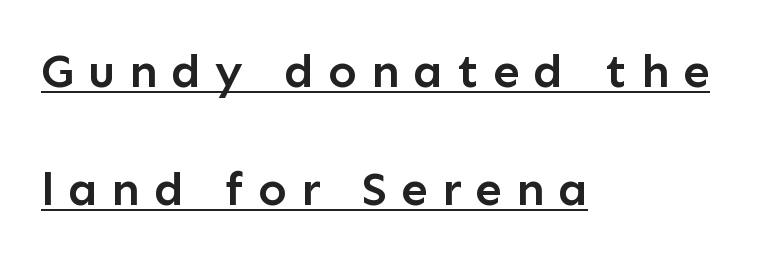
The image shows 48 px semibold sans-serif type, upright; set left-aligned, loose line spacing (2.46x), unusually wide letter spacing (+0.29 em), underlined; low stroke contrast and a medium x-height.
